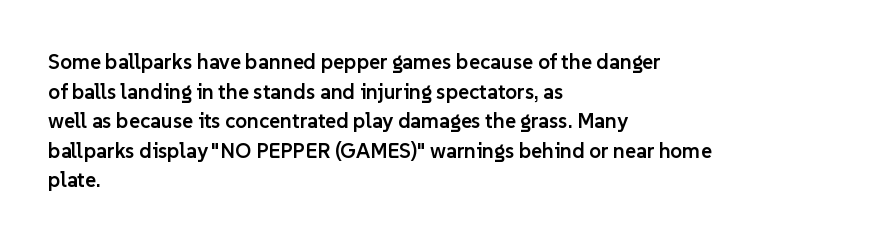
Q: Is the text bold? A: Semi-bold.
Q: Is the text italic (slanted)? A: No, it is upright.
Q: Is the text underlined? A: No.
Q: How is the paragraph aligned? A: Left-aligned.
Q: Is the spacing between letters normal or unusually wide? A: Normal.
Q: Is the spacing between lines tight, normal or loose? A: Normal.
